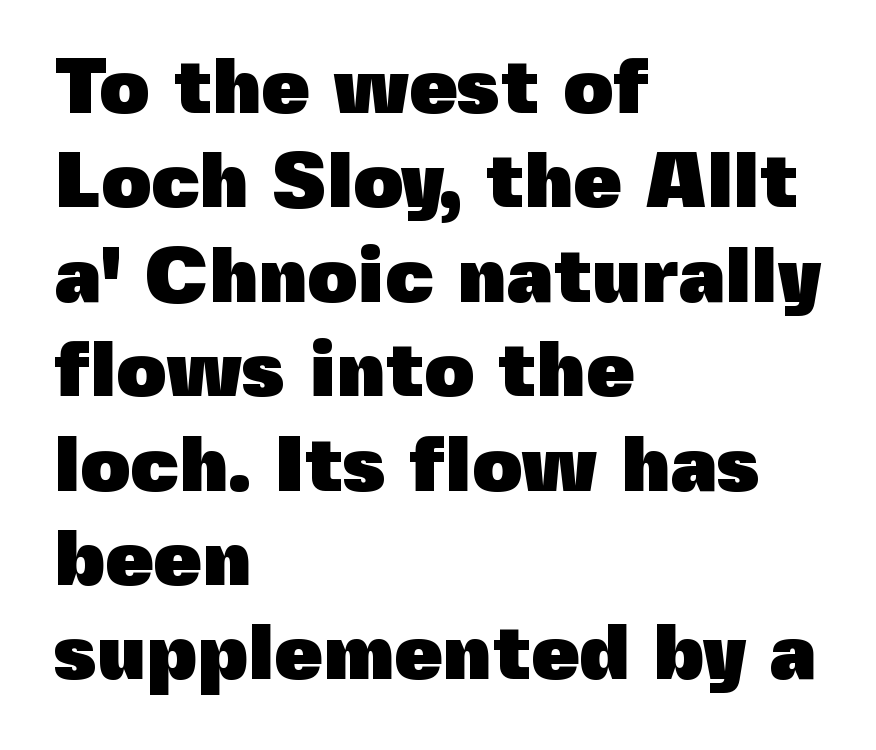
The image shows 78 px heavy sans-serif type, upright; set left-aligned, line spacing 1.21x, normal letter spacing, not underlined; a medium x-height.
